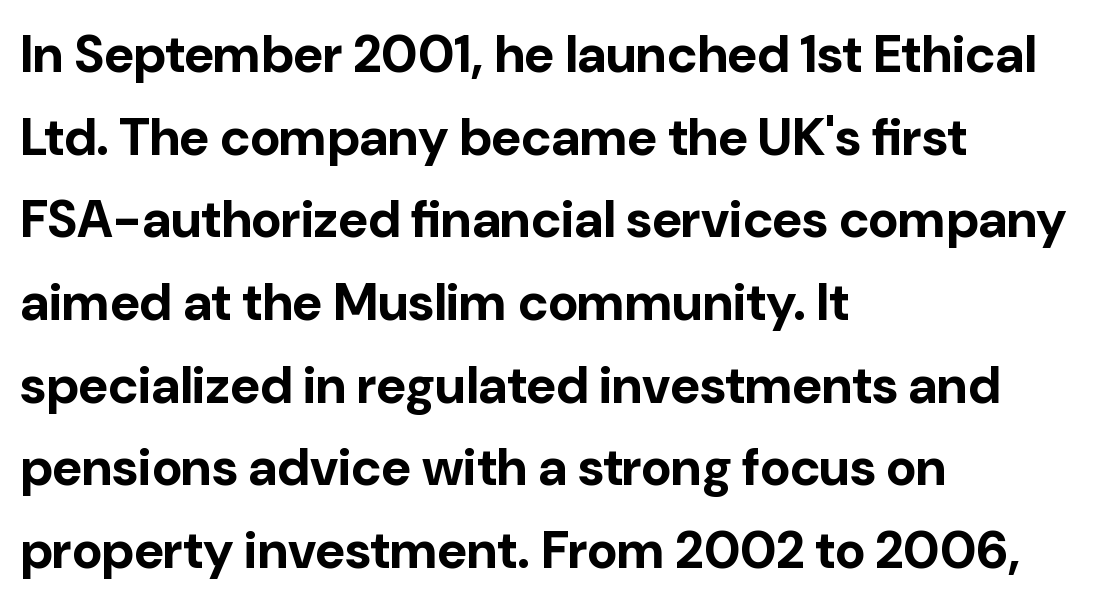
Summary of weight: heavy, a full bold. Line beginnings align vertically; line endings do not. The passage shown is not underscored anywhere. These lines are composed in type without serifs.
